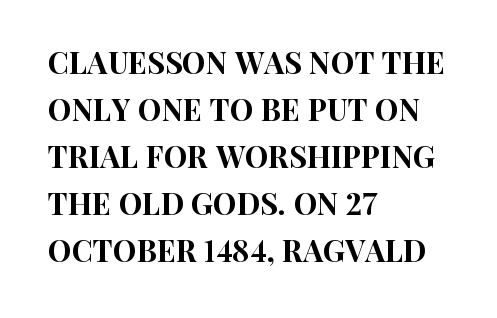
{"serif": "no", "italic": "no", "width": "condensed", "stroke_contrast": "high", "x_height": "large", "monospaced": "no", "underline": "no", "align": "left", "line_spacing": "normal", "line_spacing_ratio": 1.57, "letter_spacing": "normal", "letter_spacing_em": 0.0, "glyph_px": 30}
